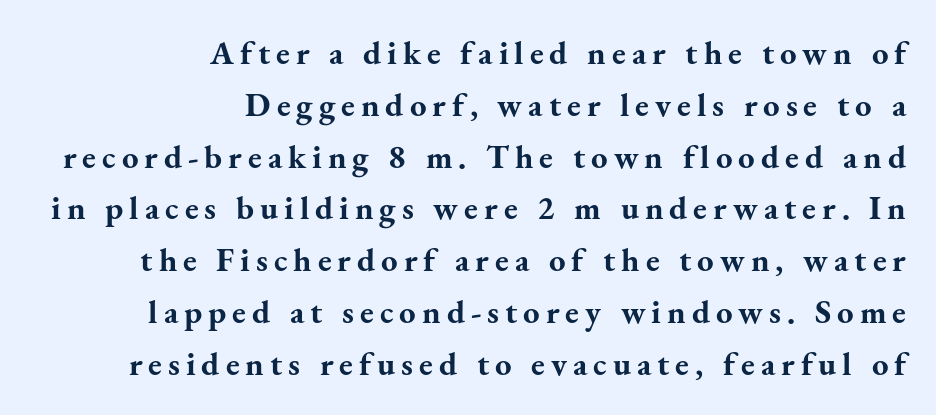
Q: Is the text bold? A: Yes.
Q: Is the text italic (slanted)? A: No, it is upright.
Q: Is the typeface a serif or a sans-serif typeface? A: Serif.
Q: Is the text underlined? A: No.
Q: How is the paragraph aligned? A: Right-aligned.
Q: Is the spacing between lines tight, normal or loose? A: Normal.
Q: Width (condensed, normal, or wide)? A: Normal.
Q: Stroke contrast? A: Medium.
Q: x-height? A: Small.
Q: Monospaced? A: No.
